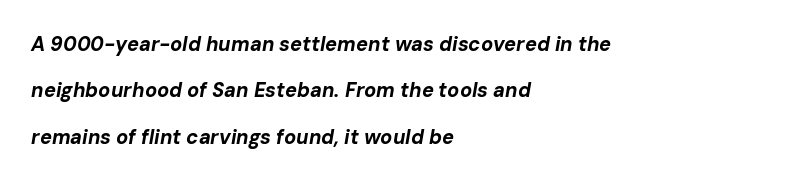
{"italic": "yes", "lean": "right", "slant_degrees": 10, "bold": "yes", "underline": "no", "align": "left", "line_spacing": "loose", "line_spacing_ratio": 2.32, "letter_spacing": "normal", "letter_spacing_em": 0.0, "glyph_px": 20}
